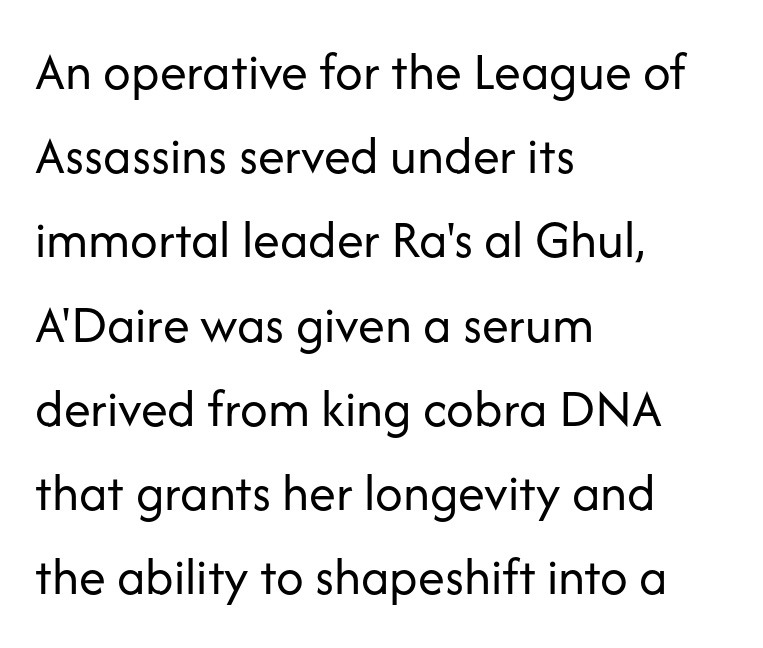
{"serif": "no", "italic": "no", "bold": "no", "weight": "regular", "width": "normal", "stroke_contrast": "low", "x_height": "medium", "monospaced": "no", "underline": "no", "align": "left", "line_spacing": "normal", "line_spacing_ratio": 1.56, "letter_spacing": "normal", "letter_spacing_em": 0.0, "glyph_px": 54}
